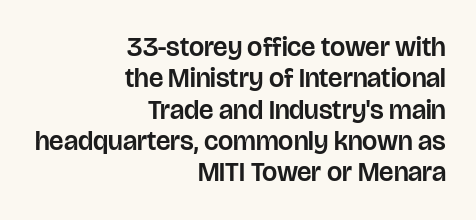
{"italic": "no", "underline": "no", "align": "right", "line_spacing_ratio": 1.16, "letter_spacing": "normal", "letter_spacing_em": 0.0, "glyph_px": 27}
